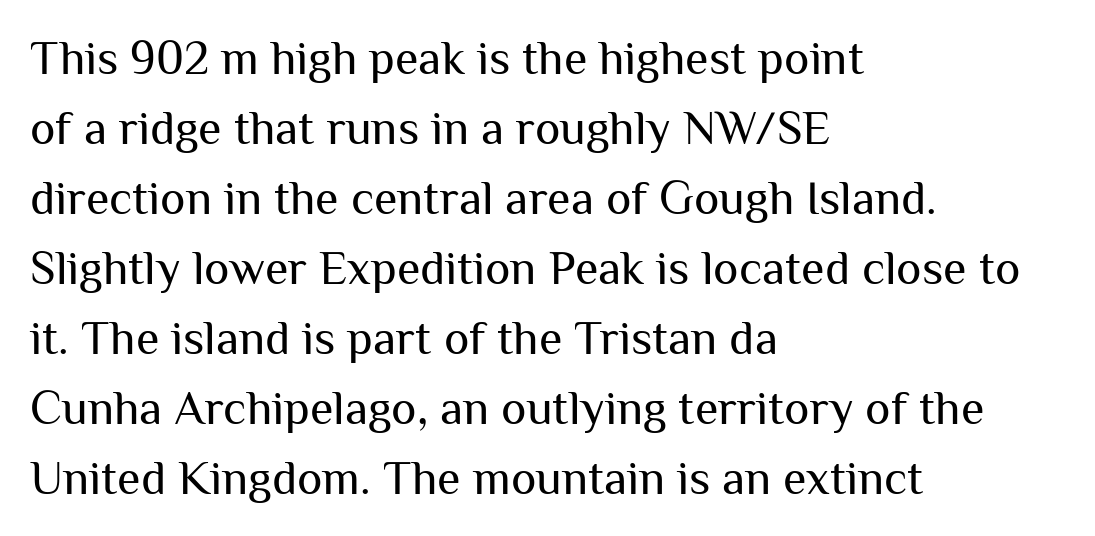
Q: Is the text bold? A: No.
Q: Is the text italic (slanted)? A: No, it is upright.
Q: Is the typeface a serif or a sans-serif typeface? A: Sans-serif.
Q: Is the text underlined? A: No.
Q: How is the paragraph aligned? A: Left-aligned.
Q: Is the spacing between letters normal or unusually wide? A: Normal.
Q: Is the spacing between lines tight, normal or loose? A: Normal.
Q: Width (condensed, normal, or wide)? A: Normal.
Q: Stroke contrast? A: Medium.
Q: x-height? A: Medium.
Q: Monospaced? A: No.
